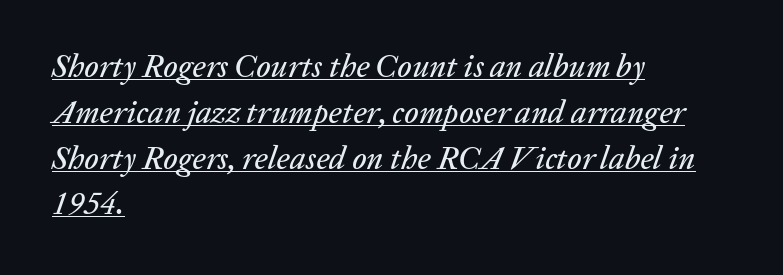
The image shows 32 px text type, italic (leaning right); set left-aligned, normal line spacing (1.43x), normal letter spacing, underlined; low stroke contrast and a medium x-height.
